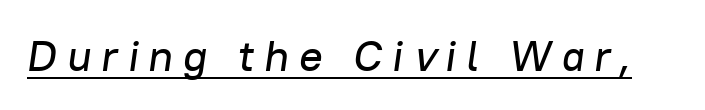
{"italic": "yes", "lean": "right", "slant_degrees": 8, "width": "normal", "stroke_contrast": "low", "x_height": "medium", "monospaced": "no", "underline": "yes", "letter_spacing": "wide", "letter_spacing_em": 0.22, "glyph_px": 44}
